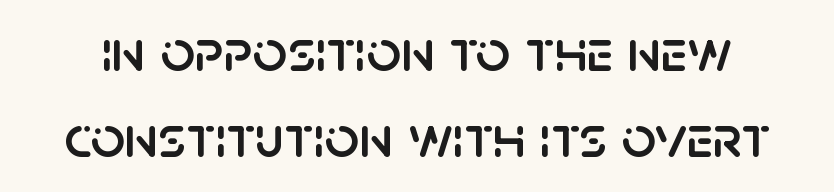
The image shows 60 px sans-serif type, upright; set normal line spacing (1.43x), normal letter spacing, not underlined; low stroke contrast and a large x-height.
